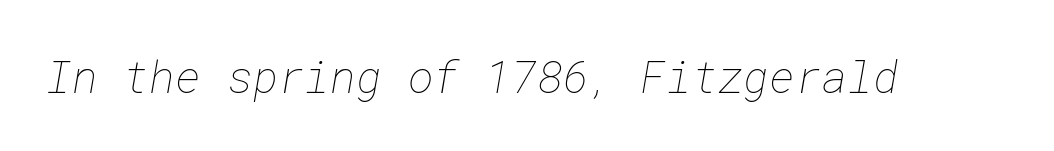
Q: Is the text bold? A: No.
Q: Is the text underlined? A: No.
Q: Is the spacing between letters normal or unusually wide? A: Normal.
Q: Width (condensed, normal, or wide)? A: Normal.
Q: Stroke contrast? A: Low.
Q: x-height? A: Medium.
